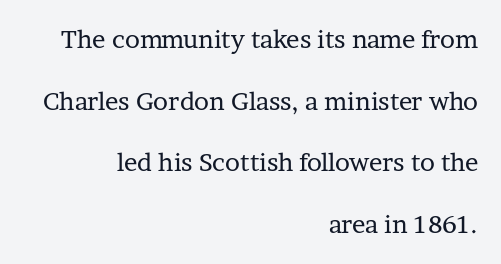
Q: Is the text bold? A: No.
Q: Is the text italic (slanted)? A: No, it is upright.
Q: Is the text underlined? A: No.
Q: How is the paragraph aligned? A: Right-aligned.
Q: Is the spacing between letters normal or unusually wide? A: Normal.
Q: Is the spacing between lines tight, normal or loose? A: Loose.
